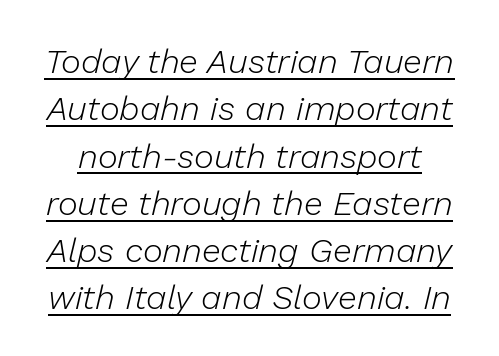
Q: Is the text bold? A: No.
Q: Is the text italic (slanted)? A: Yes, it leans right by about 13 degrees.
Q: Is the text underlined? A: Yes.
Q: Is the spacing between letters normal or unusually wide? A: Normal.
Q: Is the spacing between lines tight, normal or loose? A: Normal.
Q: Width (condensed, normal, or wide)? A: Normal.
Q: Stroke contrast? A: Low.
Q: x-height? A: Medium.
Q: Monospaced? A: No.
